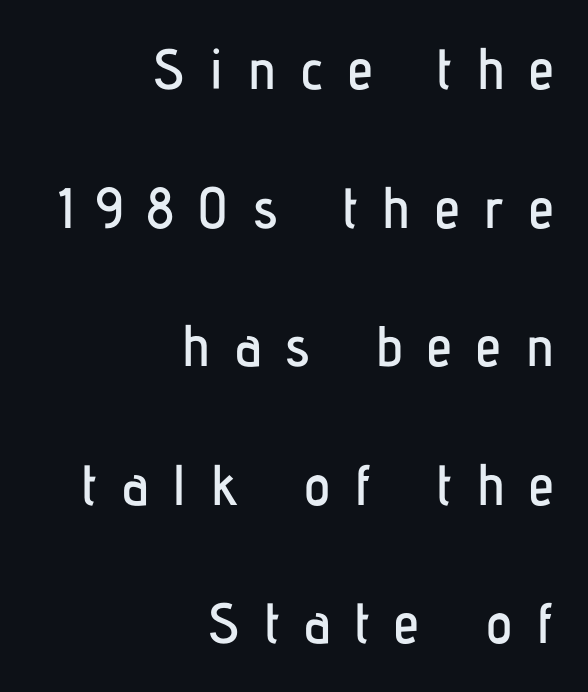
Letterform terminals end flat and unadorned throughout the passage. This sample uses an upright cut, with every glyph sitting square on the baseline. This sample has the flowing, uneven cadence of proportional lettering. Short note: letters widely spaced. No word sits above an underline.
